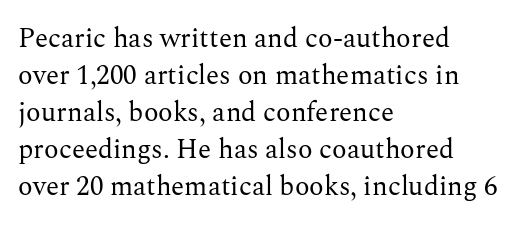
Reading down the block, your eye returns to a fixed left position each line. Tall strokes in this sample are plumb rather than angled. The rendering uses a moderate line-height, typical for paragraphs. This is not heavy type; no bold has been used. Any mark beneath the type? The region is blank. Each word holds together tightly as a unit, with standard inter-letter gaps.
